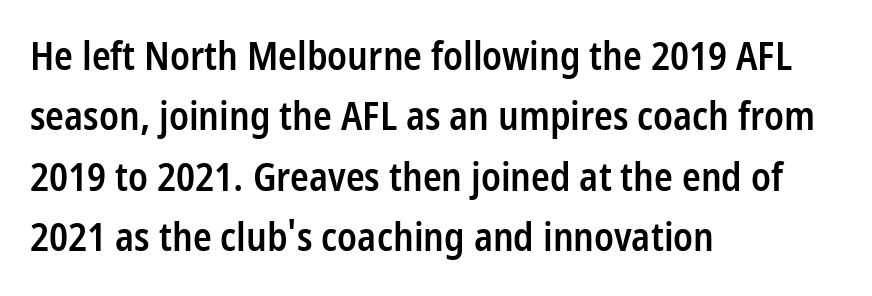
Compared with typical paragraphs, the rows here are spaced about the same. The axis of the letterforms is exactly vertical. The strokes are fattened partway — semibold, not bold. Look at the bottom of the vertical strokes: they stop flat, with no serifs.
